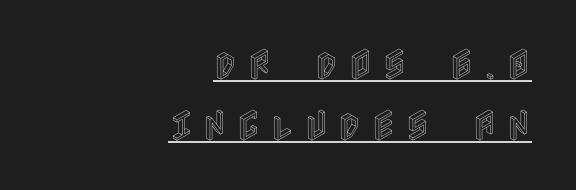
Q: Is the text italic (slanted)? A: No, it is upright.
Q: Is the text underlined? A: Yes.
Q: How is the paragraph aligned? A: Right-aligned.
Q: Is the spacing between letters normal or unusually wide? A: Unusually wide.
Q: Width (condensed, normal, or wide)? A: Condensed.
Q: x-height? A: Large.
